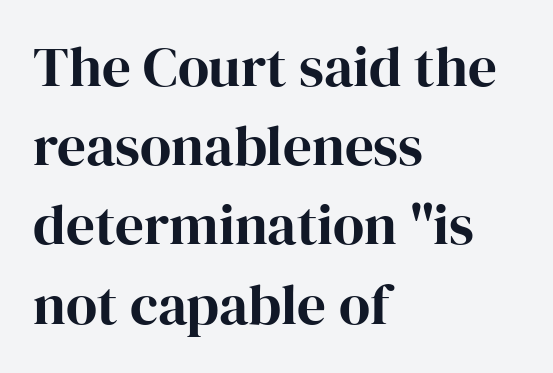
The image shows 57 px serif type, upright; set left-aligned, normal line spacing (1.39x), normal letter spacing, not underlined; high stroke contrast and a medium x-height.
